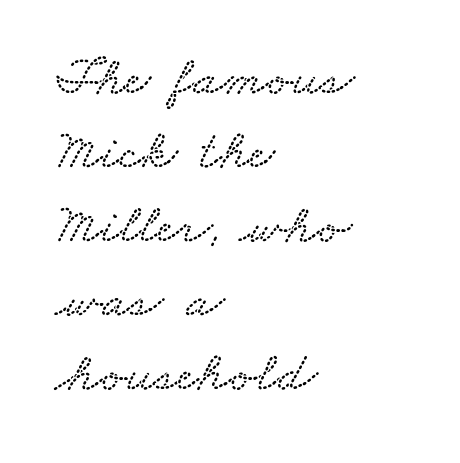
Varying glyph widths throughout — classic text-font behaviour. The lines sit at an ordinary, default distance from one another. The rendering keeps characters at their native spacing. The compositor pushed each line to the left boundary. Unmarked baselines from the first word to the last.
